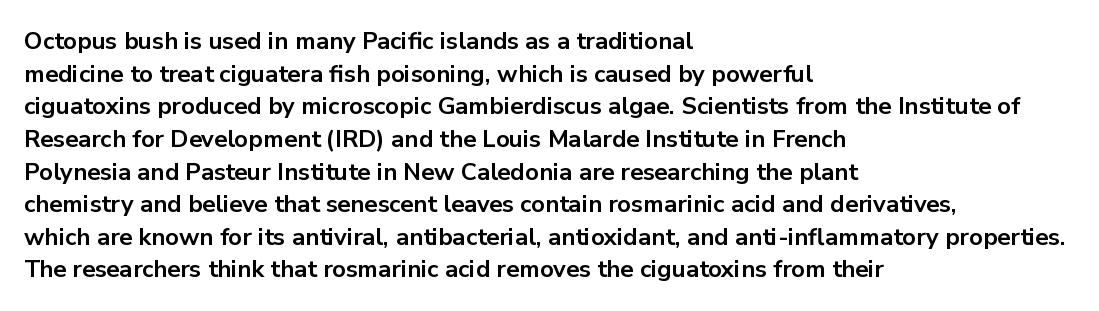
{"italic": "no", "bold": "yes", "underline": "no", "align": "left", "line_spacing": "normal", "line_spacing_ratio": 1.36, "letter_spacing": "normal", "letter_spacing_em": 0.0, "glyph_px": 24}
